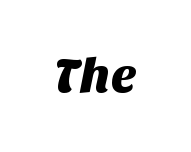
{"serif": "no", "width": "normal", "stroke_contrast": "medium", "x_height": "large", "monospaced": "no", "underline": "no", "letter_spacing": "normal", "letter_spacing_em": 0.0, "glyph_px": 49}
